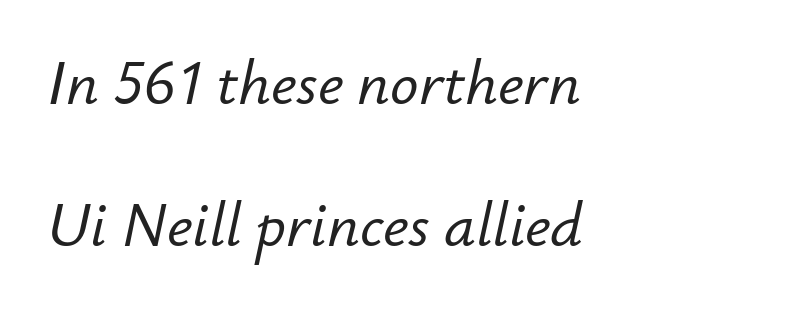
Each row of text sits above clean, open space. Note the varied advance widths — an 'i' is clearly narrower than an 'm'. Rows of type keep a wide berth in the vertical direction. Visually the block forms a straight wall on the left and a jagged coastline on the right.
